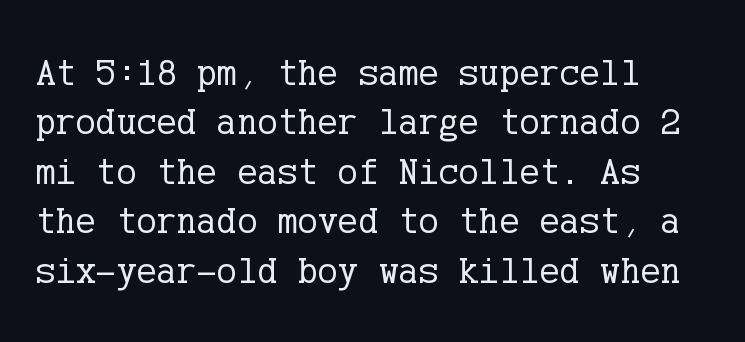
The zone under the glyphs is completely vacant. Visually the block forms a straight wall on the left and a jagged coastline on the right. The type is set solid horizontally, with unmodified tracking. This is serif lettering, the kind often seen in printed books. Stroke thickness stays within the range of a standard reading face or lighter. Tall strokes in this sample are plumb rather than angled.
